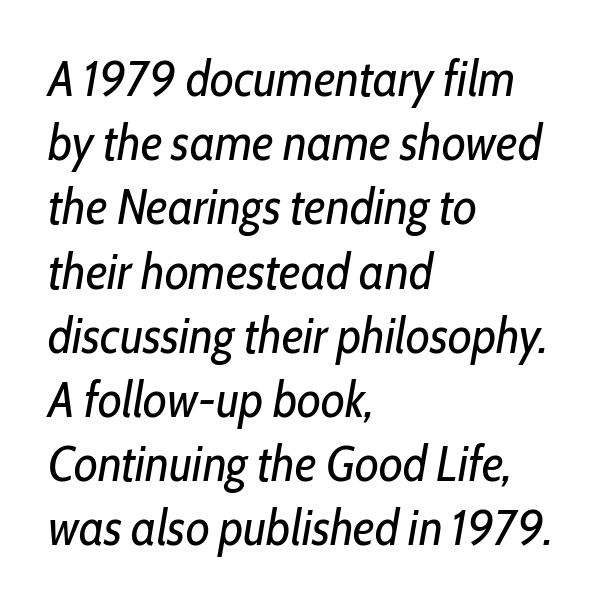
Q: Is the text bold? A: No.
Q: Is the text italic (slanted)? A: Yes, it leans right by about 10 degrees.
Q: Is the text underlined? A: No.
Q: How is the paragraph aligned? A: Left-aligned.
Q: Is the spacing between letters normal or unusually wide? A: Normal.
Q: Is the spacing between lines tight, normal or loose? A: Normal.
Q: Width (condensed, normal, or wide)? A: Condensed.
Q: Stroke contrast? A: Low.
Q: x-height? A: Medium.
Q: Monospaced? A: No.
